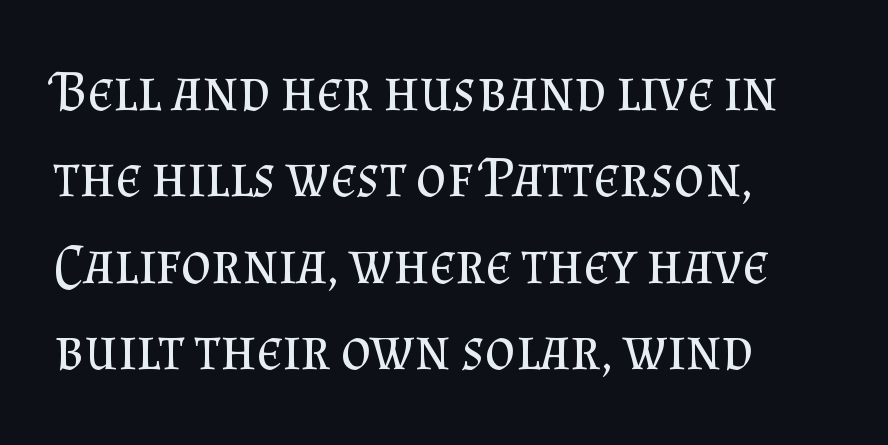
The compositor pushed each line to the left boundary. The space between consecutive lines is moderate. The text was rendered using a seriffed face with decorative stroke endings. Glyph-to-glyph distance matches everyday printed text. The face used here is proportionally spaced, like ordinary book or web type. The font sits on the lighter half of the weight spectrum, regular included.
